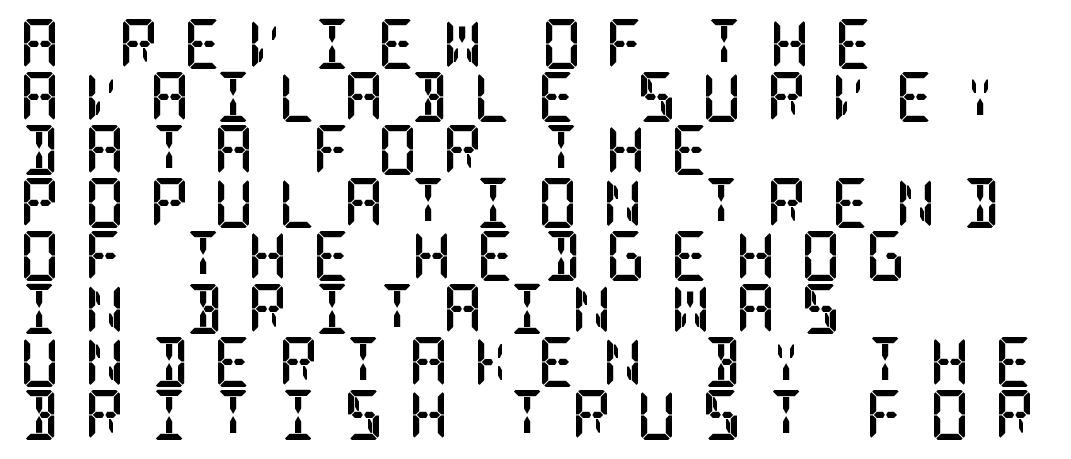
{"serif": "yes", "italic": "no", "bold": "yes", "weight": "semibold", "width": "condensed", "stroke_contrast": "low", "x_height": "large", "underline": "no", "align": "left", "line_spacing": "tight", "line_spacing_ratio": 1.06, "letter_spacing": "wide", "letter_spacing_em": 0.48, "glyph_px": 50}
